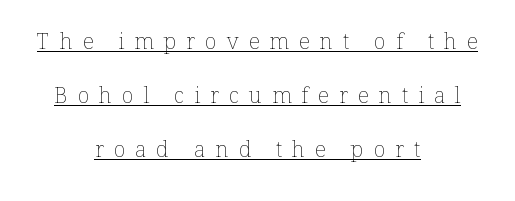
{"italic": "no", "bold": "no", "underline": "yes", "align": "center", "line_spacing": "loose", "line_spacing_ratio": 2.45, "letter_spacing": "wide", "letter_spacing_em": 0.45, "glyph_px": 22}
